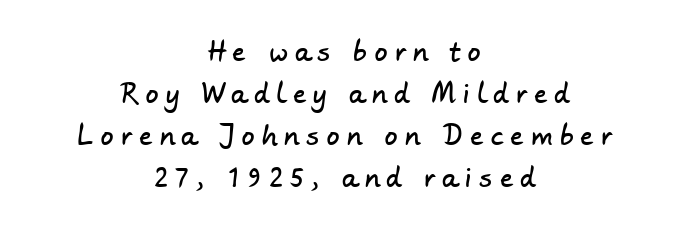
{"underline": "no", "align": "center", "line_spacing": "normal", "line_spacing_ratio": 1.61, "letter_spacing": "wide", "letter_spacing_em": 0.28, "glyph_px": 26}
